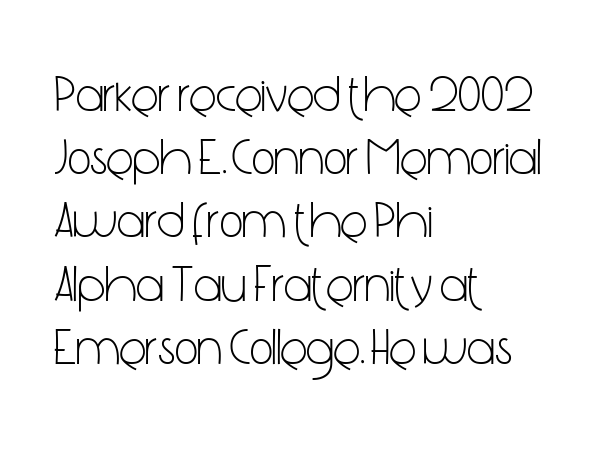
The specimen omits any rule beneath the text block's lines. Quick note: not italic, upright. Ink coverage per letter is moderate at most. Varying glyph widths throughout — classic text-font behaviour. Words appear dense and cohesive because spacing is normal.
